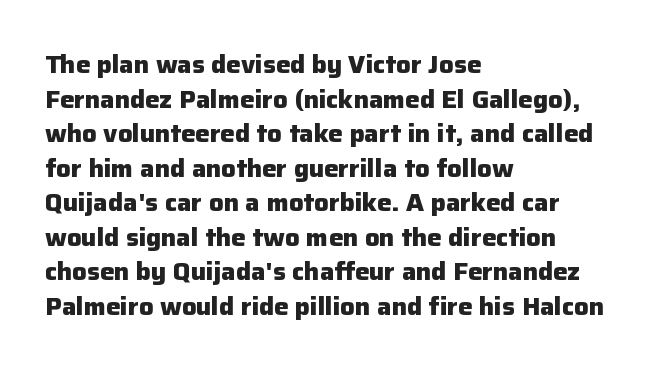
The image shows 24 px bold type, upright; set left-aligned, normal line spacing (1.44x), normal letter spacing, not underlined.
